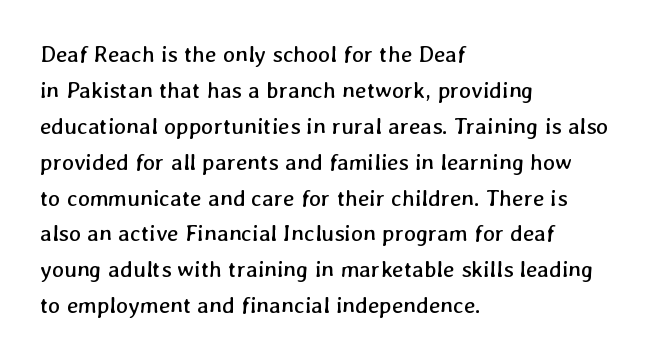
The strokes are not fattened; the text isn't bold. Interline gaps are of average width in this sample. The paragraph has a hard left edge and a soft right edge. The baseline area is clear. The rendering keeps characters at their native spacing.
